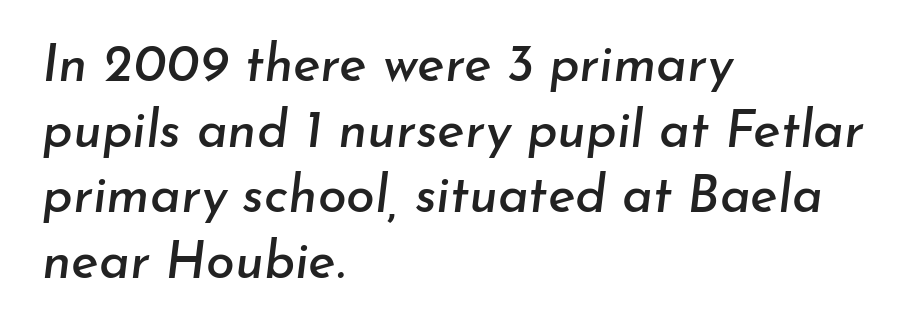
The image shows 52 px text type, italic (leaning right); set left-aligned, normal line spacing (1.26x), normal letter spacing, not underlined; low stroke contrast and a small x-height.
